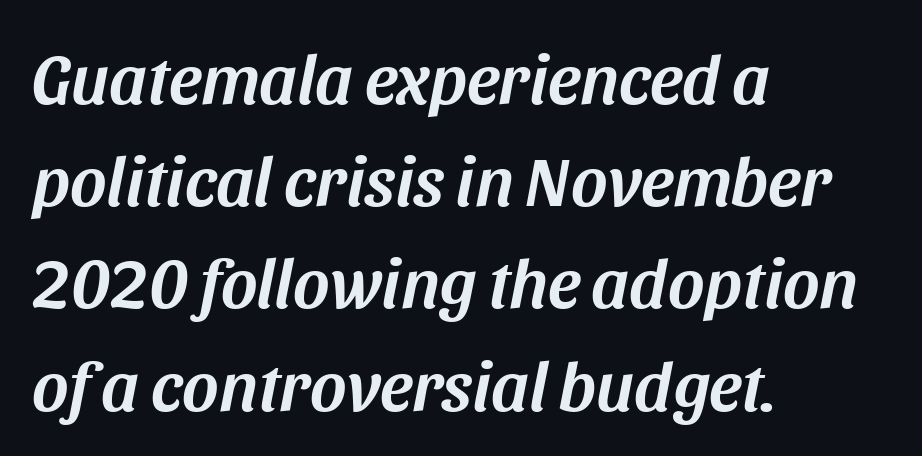
Vertically, the passage feels balanced, rows spaced as you'd expect. The foot of each line stays bare and open. Style check: oblique. The rag falls on the right side of this text block. Standard letterfit; no display-style spreading of the glyphs.
